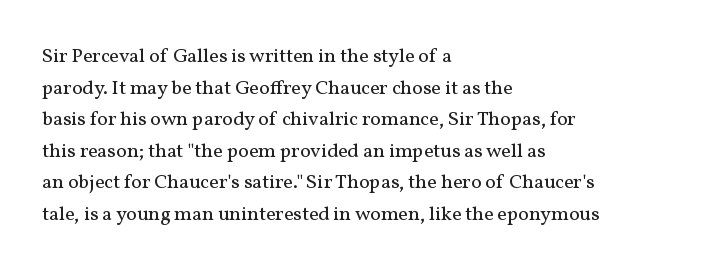
{"italic": "no", "bold": "no", "underline": "no", "align": "left", "line_spacing": "normal", "line_spacing_ratio": 1.58, "letter_spacing": "normal", "letter_spacing_em": 0.0, "glyph_px": 20}
